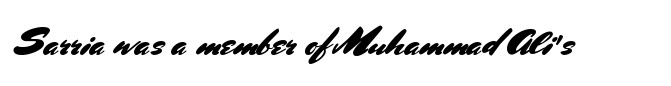
{"serif": "no", "width": "normal", "stroke_contrast": "medium", "x_height": "small", "monospaced": "no", "underline": "no", "letter_spacing": "normal", "letter_spacing_em": 0.0, "glyph_px": 38}
